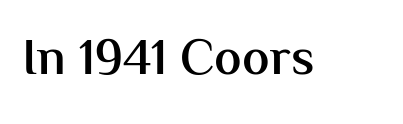
Q: Is the text bold? A: Semi-bold.
Q: Is the text italic (slanted)? A: No, it is upright.
Q: Is the typeface a serif or a sans-serif typeface? A: Sans-serif.
Q: Is the text underlined? A: No.
Q: Is the spacing between letters normal or unusually wide? A: Normal.
Q: Width (condensed, normal, or wide)? A: Normal.
Q: Stroke contrast? A: Medium.
Q: x-height? A: Medium.
Q: Monospaced? A: No.
